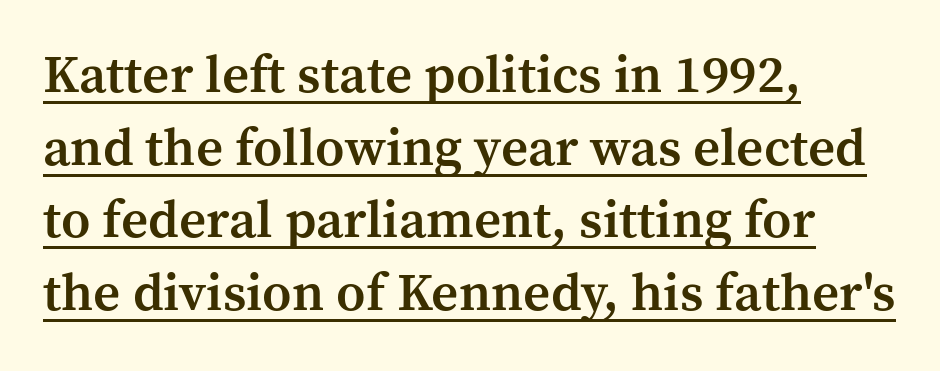
{"serif": "yes", "italic": "no", "bold": "semi", "weight": "semibold", "width": "normal", "stroke_contrast": "medium", "x_height": "medium", "monospaced": "no", "underline": "yes", "align": "left", "line_spacing": "normal", "line_spacing_ratio": 1.37, "letter_spacing": "normal", "letter_spacing_em": 0.0, "glyph_px": 53}
